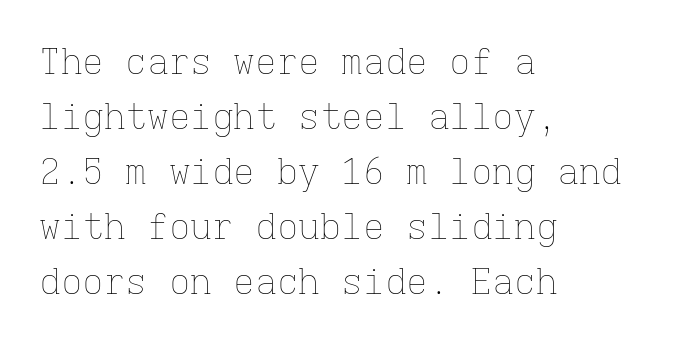
Q: Is the text bold? A: No.
Q: Is the text italic (slanted)? A: No, it is upright.
Q: Is the text underlined? A: No.
Q: How is the paragraph aligned? A: Left-aligned.
Q: Is the spacing between letters normal or unusually wide? A: Normal.
Q: Is the spacing between lines tight, normal or loose? A: Normal.
Q: Width (condensed, normal, or wide)? A: Normal.
Q: Stroke contrast? A: Low.
Q: x-height? A: Medium.
Q: Monospaced? A: Yes.
